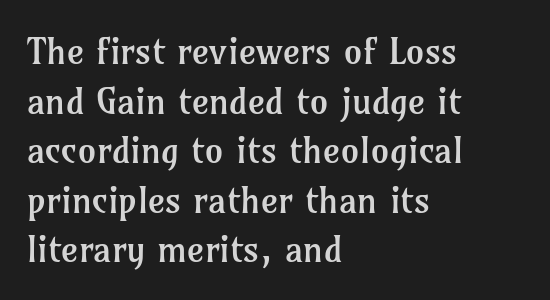
{"serif": "yes", "italic": "no", "bold": "no", "weight": "regular", "width": "normal", "stroke_contrast": "low", "x_height": "medium", "monospaced": "no", "underline": "no", "align": "left", "line_spacing": "normal", "line_spacing_ratio": 1.34, "letter_spacing": "normal", "letter_spacing_em": 0.0, "glyph_px": 37}
